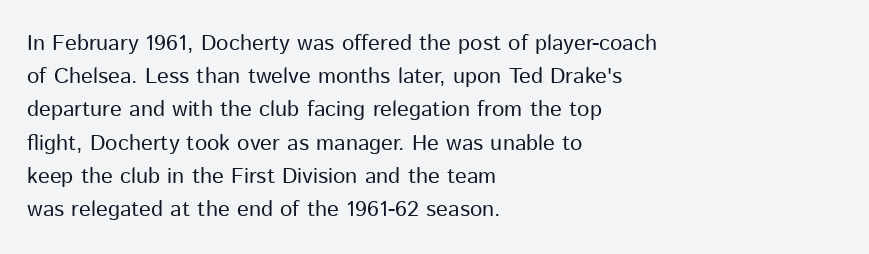
The image shows 22 px text type, upright; set left-aligned, normal line spacing (1.51x), normal letter spacing, not underlined.
